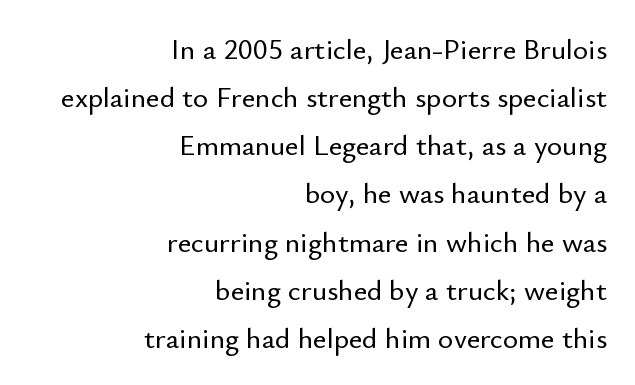
Font category for this specimen: sans-serif. Notice how the stems are strictly vertical — no italics here. Where is the straight margin? On the right. Each letter keeps its own natural width here, so spacing adapts to shape. The space beneath each line is pristine and unruled. Students, note that the glyphs here touch the page at normal intervals.
